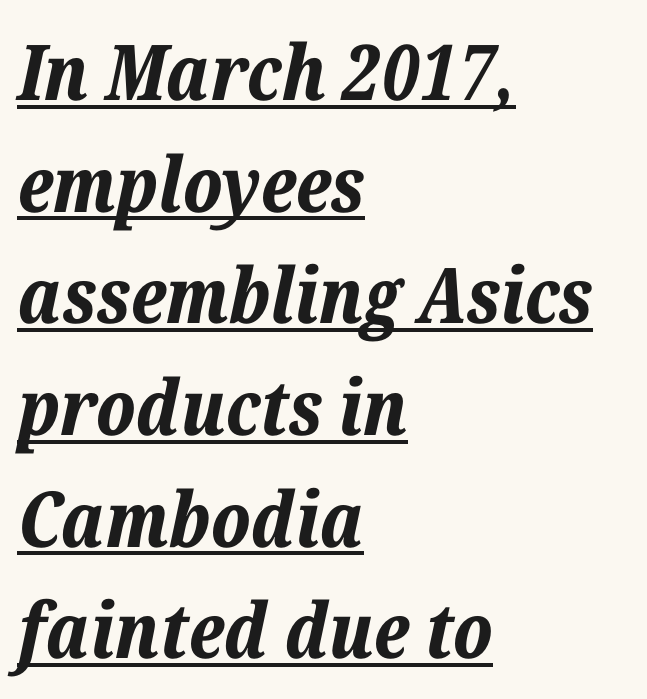
The image shows 77 px bold type, italic (leaning right); set left-aligned, normal line spacing (1.45x), normal letter spacing, underlined; low stroke contrast and a medium x-height.
